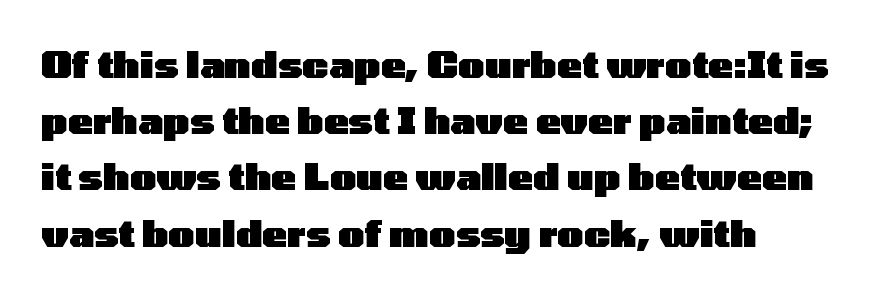
No word sits above an underline. Its strokes are broad and dark, the hallmark of bold type. Proportional: the letters do not fall into vertical columns. The typeface chosen for these lines omits serifs.
